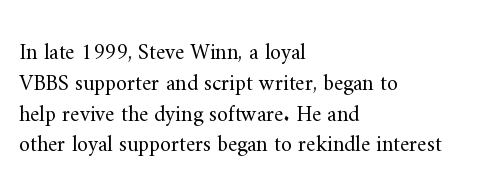
Summary of vertical rhythm: regular, with standard interline spacing. Short note: letters normally spaced. The font's upright variant was chosen for this text. Casual observation: everything's shoved over to the left.
